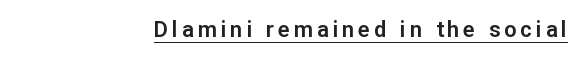
{"italic": "no", "underline": "yes", "align": "right", "glyph_px": 22}
